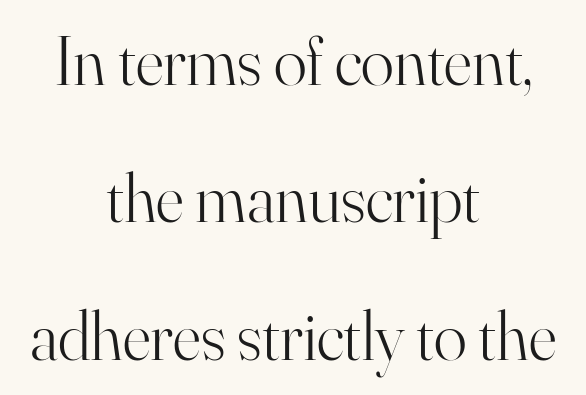
The image shows 69 px light serif type, upright; set centered, loose line spacing (1.99x), normal letter spacing, not underlined; high stroke contrast and a small x-height.
